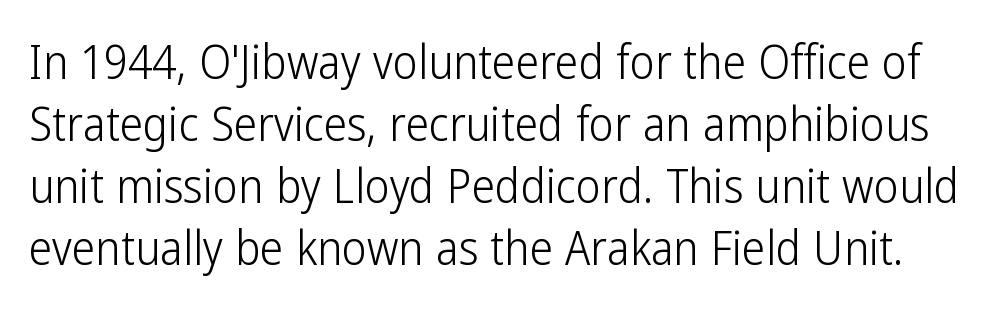
{"serif": "no", "italic": "no", "bold": "no", "weight": "light", "width": "condensed", "stroke_contrast": "low", "x_height": "medium", "monospaced": "no", "underline": "no", "line_spacing": "normal", "line_spacing_ratio": 1.32, "letter_spacing": "normal", "letter_spacing_em": 0.0, "glyph_px": 47}
